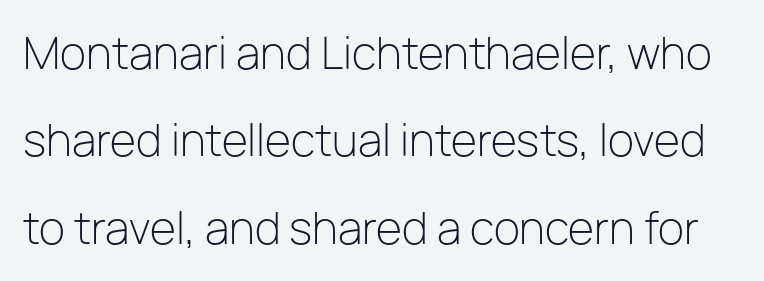
{"serif": "no", "italic": "no", "bold": "no", "weight": "light", "width": "normal", "stroke_contrast": "low", "x_height": "medium", "monospaced": "no", "underline": "no", "line_spacing": "loose", "line_spacing_ratio": 2.03, "letter_spacing": "normal", "letter_spacing_em": 0.0, "glyph_px": 43}
